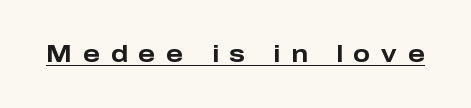
The image shows 23 px bold type, upright; set unusually wide letter spacing (+0.46 em), underlined.
